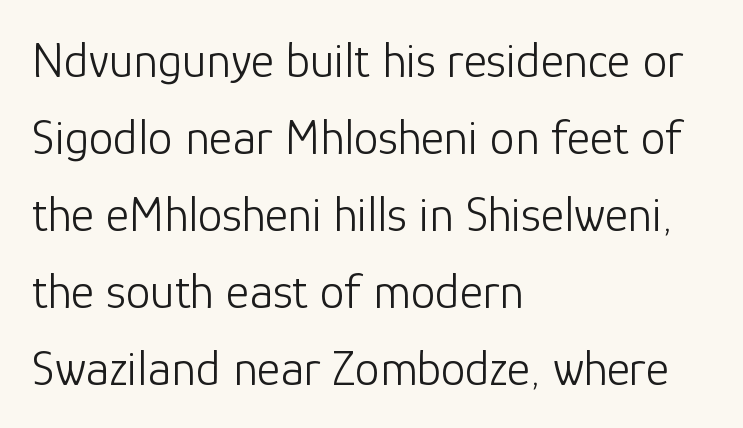
Q: Is the text bold? A: No.
Q: Is the text italic (slanted)? A: No, it is upright.
Q: Is the typeface a serif or a sans-serif typeface? A: Sans-serif.
Q: Is the text underlined? A: No.
Q: How is the paragraph aligned? A: Left-aligned.
Q: Is the spacing between letters normal or unusually wide? A: Normal.
Q: Is the spacing between lines tight, normal or loose? A: Normal.
Q: Width (condensed, normal, or wide)? A: Normal.
Q: Stroke contrast? A: Low.
Q: x-height? A: Medium.
Q: Monospaced? A: No.
